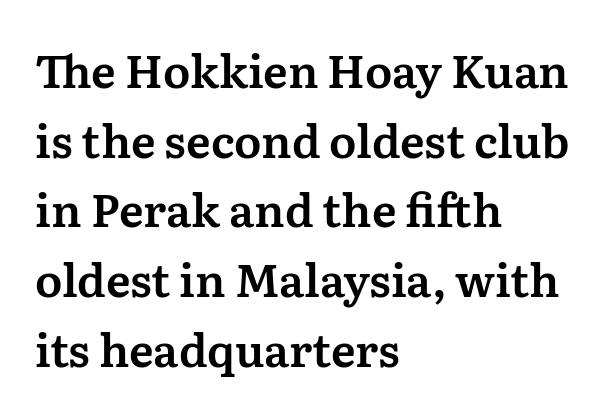
These lines are composed in type with serifs. The letters stand straight up with perfectly vertical stems. Underline: absent. Layout note: lines flush left. Students, observe: this is what conventionally led text looks like. The rendering keeps characters at their native spacing.
